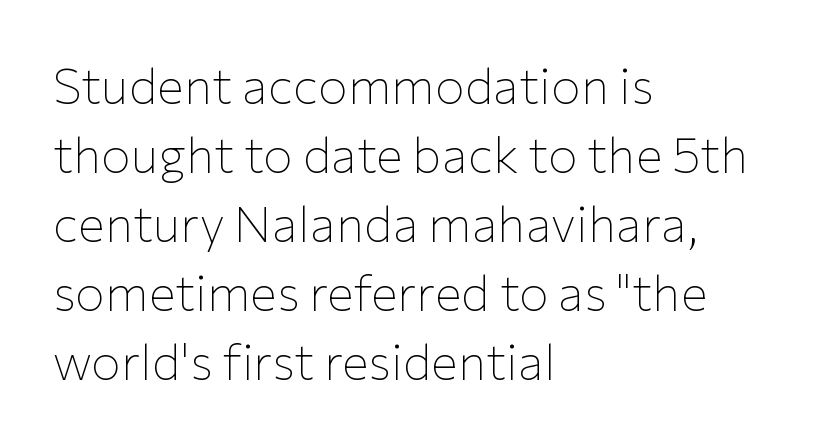
These lines are composed in type without serifs. On a weight scale, this lands at 450 or below. Posture: vertical. Varying glyph widths throughout — classic text-font behaviour. One-word summary of the alignment: left. Nothing unusual about the tracking: characters are spaced as the font intends.
